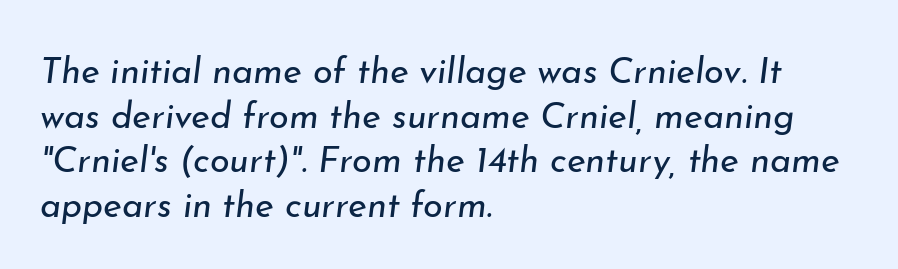
The image shows 36 px regular-weight type, italic (leaning right); set left-aligned, line spacing 1.24x, normal letter spacing, not underlined; low stroke contrast and a small x-height.
